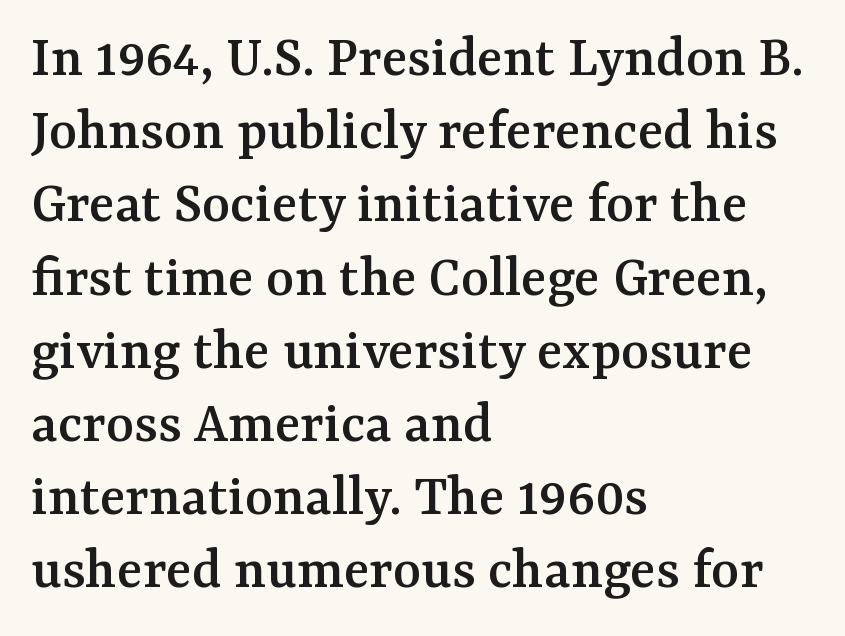
{"serif": "yes", "italic": "no", "width": "normal", "stroke_contrast": "medium", "x_height": "medium", "monospaced": "no", "underline": "no", "align": "left", "line_spacing_ratio": 1.22, "letter_spacing": "normal", "letter_spacing_em": 0.0, "glyph_px": 60}
